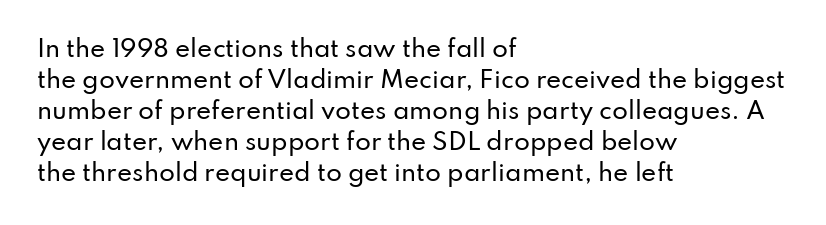
The designer left line spacing at the default. Glance below the letters and you will spot only blank space. The letters sit at their default tracking, neither squeezed nor spread. If you drew a line through each stem, it would be perfectly vertical. The compositor pushed each line to the left boundary.
